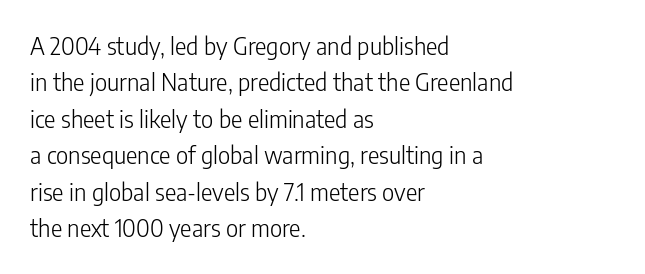
The image shows 24 px text type, upright; set left-aligned, normal line spacing (1.52x), normal letter spacing, not underlined.
